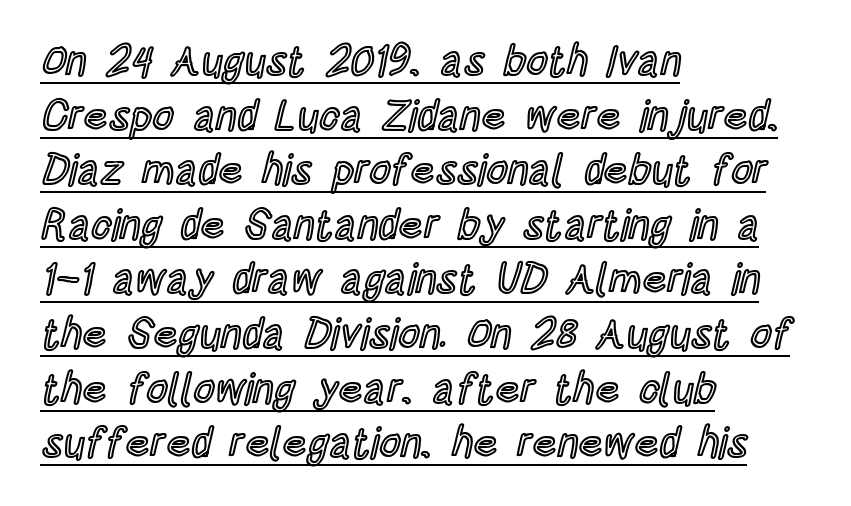
Does the leading feel generous? No, just average. Caption: lettering with a line underneath. The rendering keeps characters at their native spacing. The lines in this sample share a left origin and differ only in where they stop. The rendering uses natural spacing where letterforms have individual widths.
